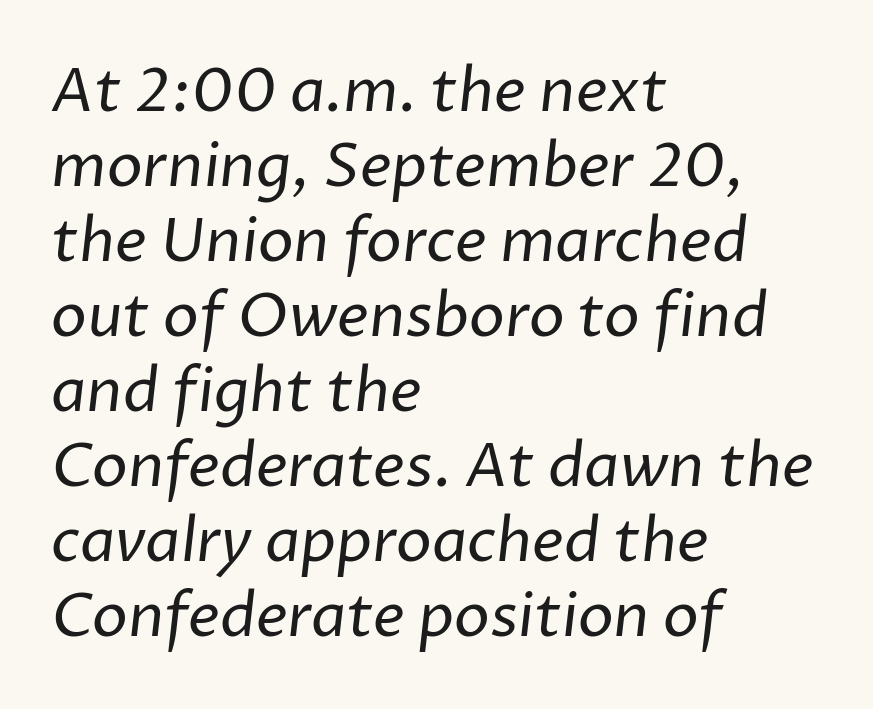
Leading matches the norm, producing a regular column. Nobody touched the tracking dial on this one. The typeface chosen for these lines omits serifs. No extra ink here — the face is not bold. Character widths vary here, with narrow letters taking less room than wide ones.
